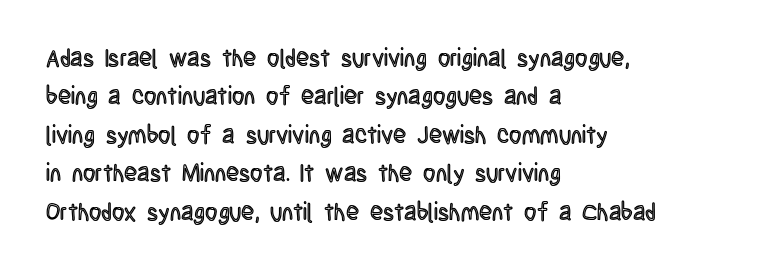
How would I describe the line gaps? Plain and ordinary. Teacher's note: observe the even left margin — that is flush-left alignment. Decoration check: the copy has no underline. Characters follow at the spacing the type designer built in. Is there any slant? The stems are plumb.
